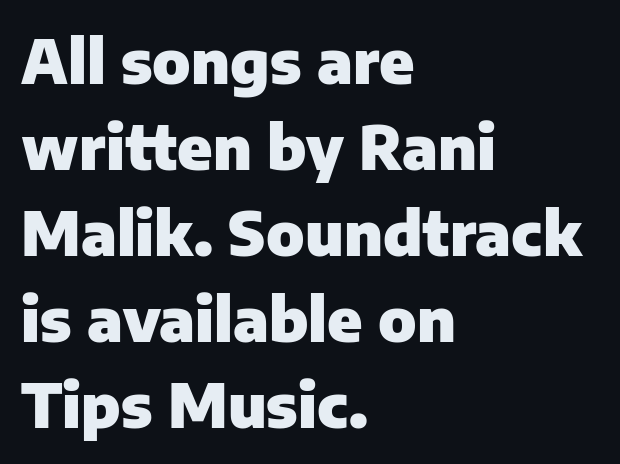
The image shows 61 px heavy sans-serif type, upright; set left-aligned, normal line spacing (1.41x), normal letter spacing, not underlined; low stroke contrast and a medium x-height.
